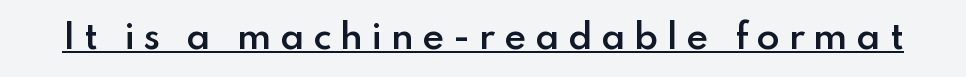
The image shows 34 px semibold sans-serif type, upright; set unusually wide letter spacing (+0.25 em), underlined; low stroke contrast and a small x-height.
